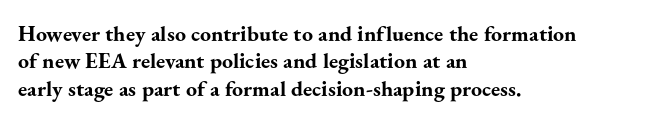
{"italic": "no", "bold": "yes", "underline": "no", "align": "left", "line_spacing_ratio": 1.24, "letter_spacing": "normal", "letter_spacing_em": 0.0, "glyph_px": 22}
